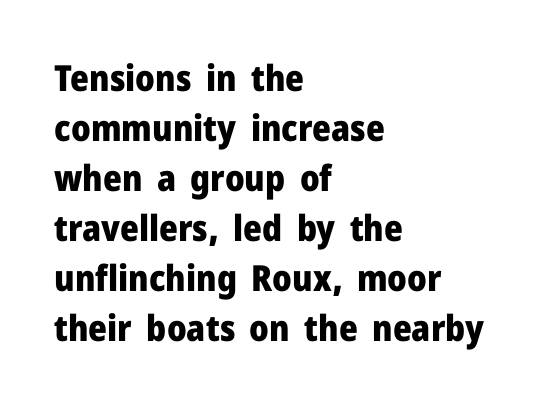
{"serif": "no", "italic": "no", "bold": "yes", "weight": "heavy", "width": "normal", "stroke_contrast": "low", "x_height": "medium", "monospaced": "no", "underline": "no", "align": "left", "line_spacing": "normal", "line_spacing_ratio": 1.39, "letter_spacing": "normal", "letter_spacing_em": 0.0, "glyph_px": 36}
